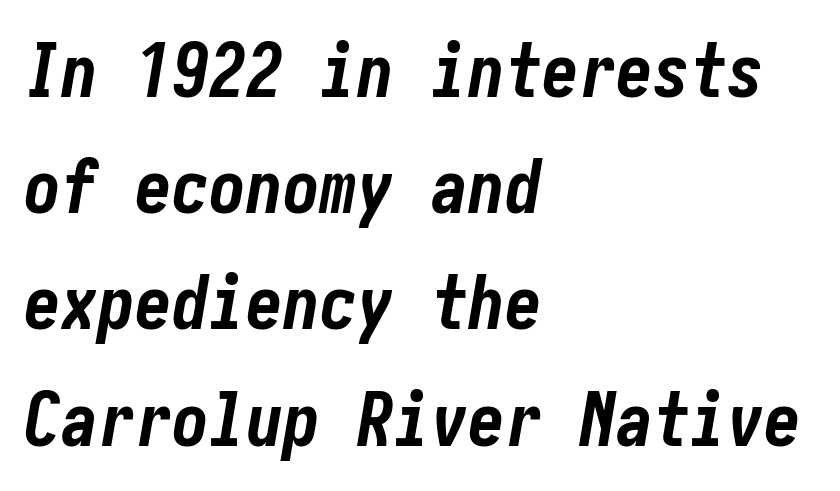
Q: Is the text bold? A: Yes.
Q: Is the text italic (slanted)? A: Yes, it leans right by about 10 degrees.
Q: Is the text underlined? A: No.
Q: How is the paragraph aligned? A: Left-aligned.
Q: Is the spacing between letters normal or unusually wide? A: Normal.
Q: Is the spacing between lines tight, normal or loose? A: Normal.
Q: Width (condensed, normal, or wide)? A: Condensed.
Q: Stroke contrast? A: Low.
Q: x-height? A: Medium.
